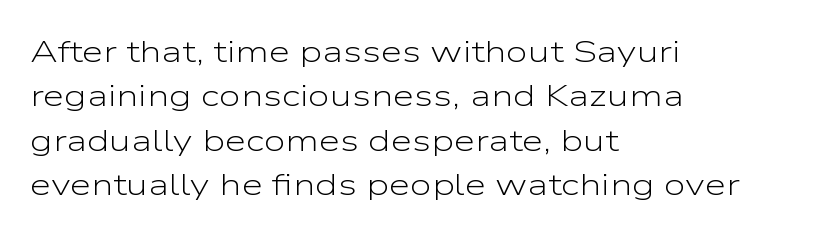
Q: Is the text bold? A: No.
Q: Is the text italic (slanted)? A: No, it is upright.
Q: Is the typeface a serif or a sans-serif typeface? A: Sans-serif.
Q: Is the text underlined? A: No.
Q: How is the paragraph aligned? A: Left-aligned.
Q: Is the spacing between letters normal or unusually wide? A: Normal.
Q: Is the spacing between lines tight, normal or loose? A: Normal.
Q: Width (condensed, normal, or wide)? A: Wide.
Q: Stroke contrast? A: Low.
Q: x-height? A: Medium.
Q: Monospaced? A: No.
